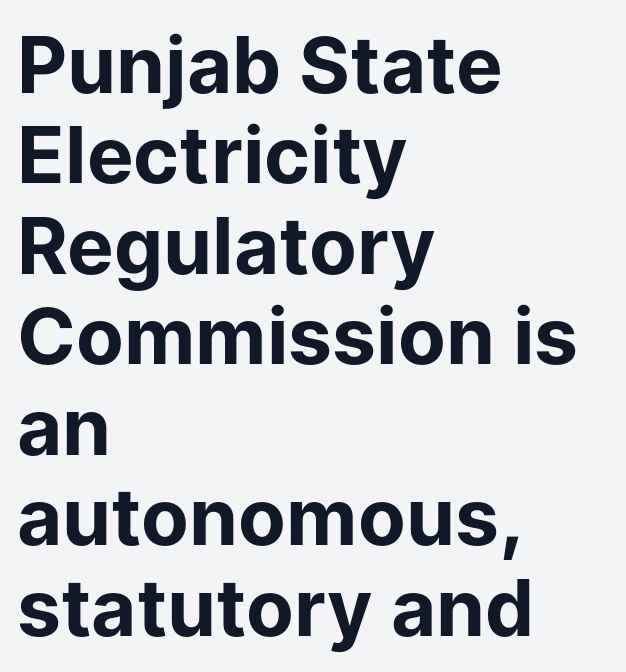
{"serif": "no", "italic": "no", "bold": "yes", "weight": "bold", "width": "normal", "stroke_contrast": "low", "x_height": "medium", "monospaced": "no", "underline": "no", "align": "left", "line_spacing_ratio": 1.16, "letter_spacing": "normal", "letter_spacing_em": 0.0, "glyph_px": 78}
